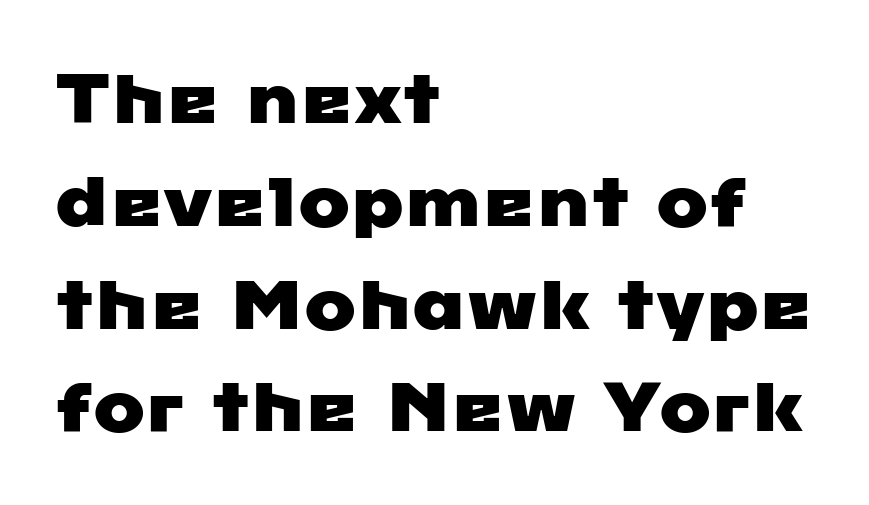
Q: Is the typeface a serif or a sans-serif typeface? A: Sans-serif.
Q: Is the text underlined? A: No.
Q: How is the paragraph aligned? A: Left-aligned.
Q: Is the spacing between letters normal or unusually wide? A: Normal.
Q: Is the spacing between lines tight, normal or loose? A: Normal.
Q: Width (condensed, normal, or wide)? A: Wide.
Q: Stroke contrast? A: Low.
Q: x-height? A: Medium.
Q: Monospaced? A: No.
